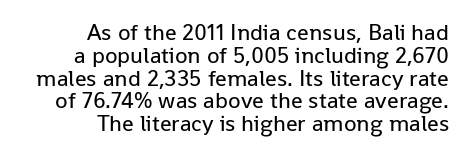
Casual observation: everything's shoved over to the right. A typesetter would mark this as roman, not italic. Notice how descenders almost collide with the ascenders below — that's tight leading. Honestly, there is no underline to notice here at all. No extra tracking has been applied to these lines. Compared with a typical body face, this is equally light or lighter still.
